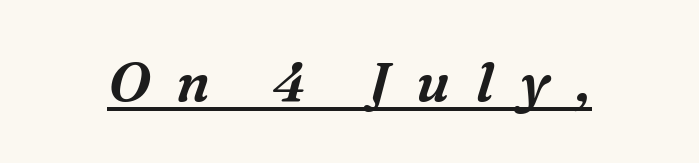
Q: Is the text italic (slanted)? A: Yes, it leans right by about 16 degrees.
Q: Is the typeface a serif or a sans-serif typeface? A: Serif.
Q: Is the text underlined? A: Yes.
Q: Is the spacing between letters normal or unusually wide? A: Unusually wide.
Q: Width (condensed, normal, or wide)? A: Normal.
Q: Stroke contrast? A: Medium.
Q: x-height? A: Medium.
Q: Monospaced? A: No.
